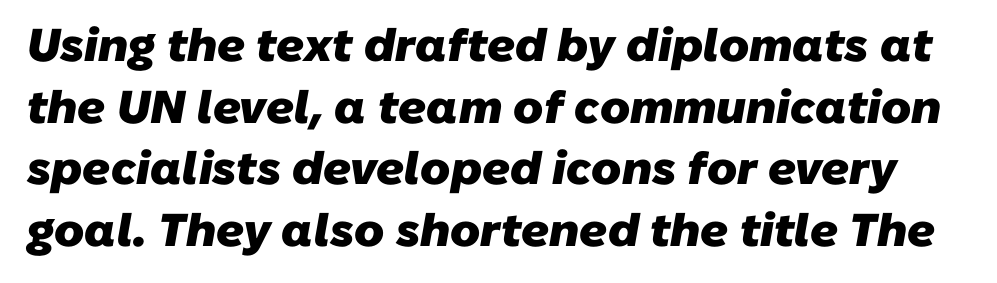
{"serif": "no", "bold": "yes", "weight": "heavy", "width": "normal", "stroke_contrast": "low", "x_height": "medium", "monospaced": "no", "underline": "no", "line_spacing": "normal", "line_spacing_ratio": 1.34, "letter_spacing": "normal", "letter_spacing_em": 0.0, "glyph_px": 46}
